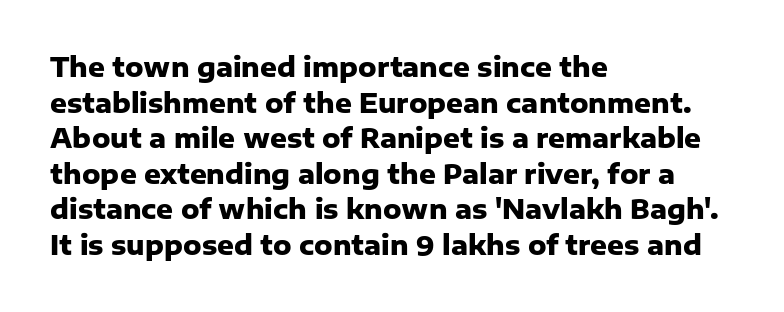
The image shows 26 px bold type, upright; set left-aligned, normal line spacing (1.37x), normal letter spacing, not underlined.
